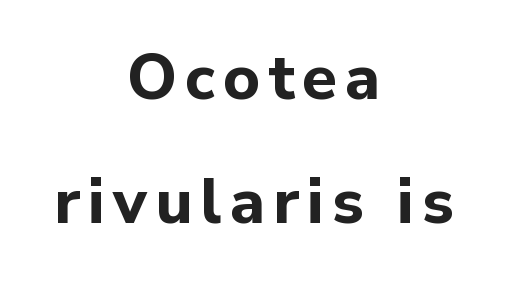
The image shows 63 px bold sans-serif type, upright; set centered, loose line spacing (1.97x), not underlined; low stroke contrast and a medium x-height.
